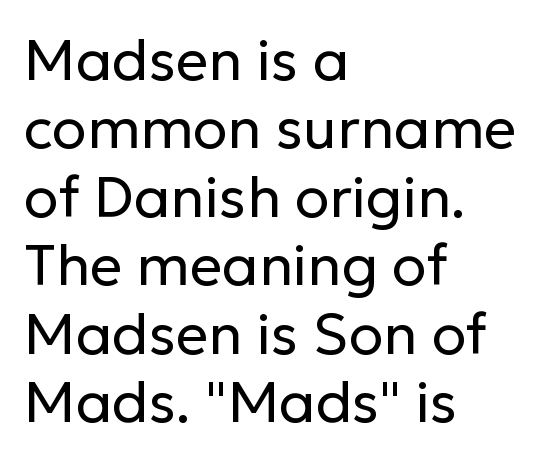
The image shows 57 px regular-weight sans-serif type, upright; set left-aligned, line spacing 1.2x, normal letter spacing, not underlined; low stroke contrast and a medium x-height.
